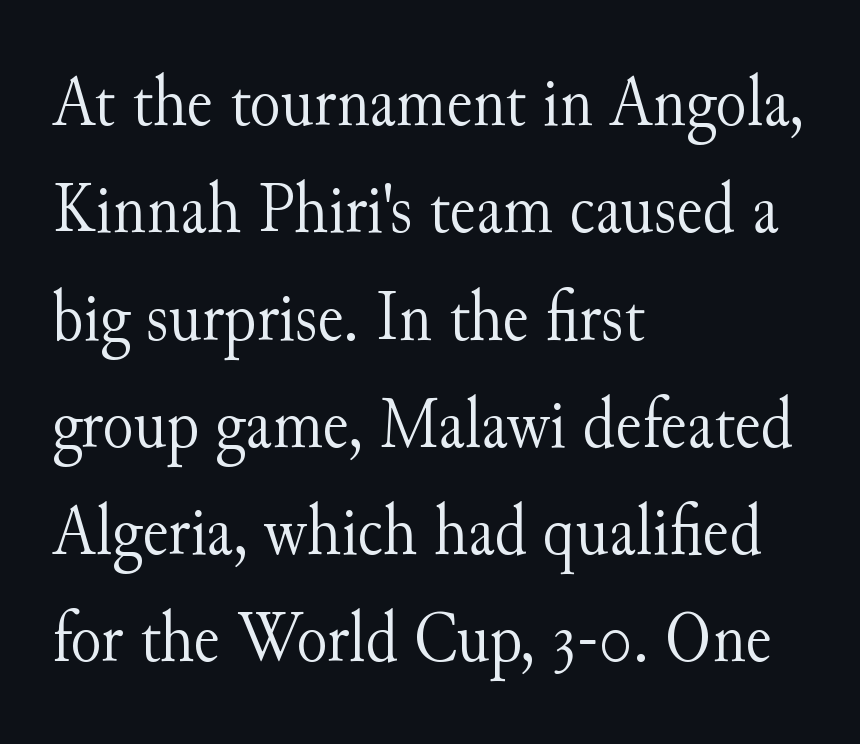
Regular leading. The area under the type is left untouched. Summary of weight: not heavy and not bold. This sample has the flowing, uneven cadence of proportional lettering.
